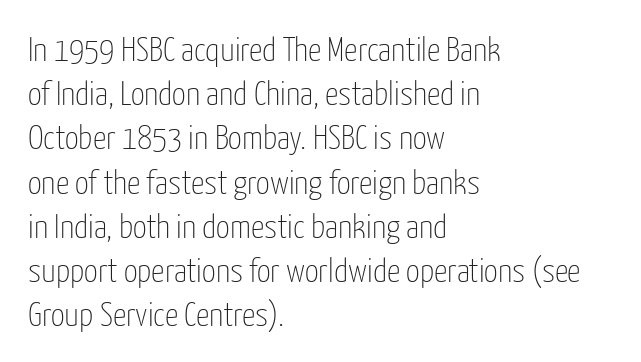
Q: Is the text bold? A: No.
Q: Is the text italic (slanted)? A: No, it is upright.
Q: Is the typeface a serif or a sans-serif typeface? A: Sans-serif.
Q: Is the text underlined? A: No.
Q: How is the paragraph aligned? A: Left-aligned.
Q: Is the spacing between letters normal or unusually wide? A: Normal.
Q: Is the spacing between lines tight, normal or loose? A: Normal.
Q: Width (condensed, normal, or wide)? A: Condensed.
Q: Stroke contrast? A: Low.
Q: x-height? A: Medium.
Q: Monospaced? A: No.
